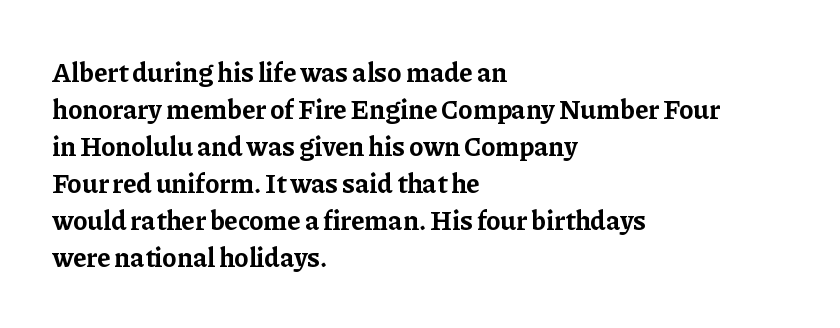
The image shows 27 px bold type, upright; set left-aligned, normal line spacing (1.37x), normal letter spacing, not underlined.
